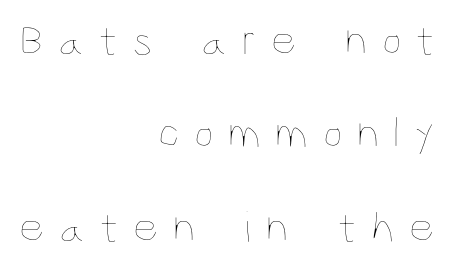
The image shows 44 px thin, condensed type, upright; set right-aligned, loose line spacing (2.12x), unusually wide letter spacing (+0.33 em), not underlined; low stroke contrast and a large x-height.
